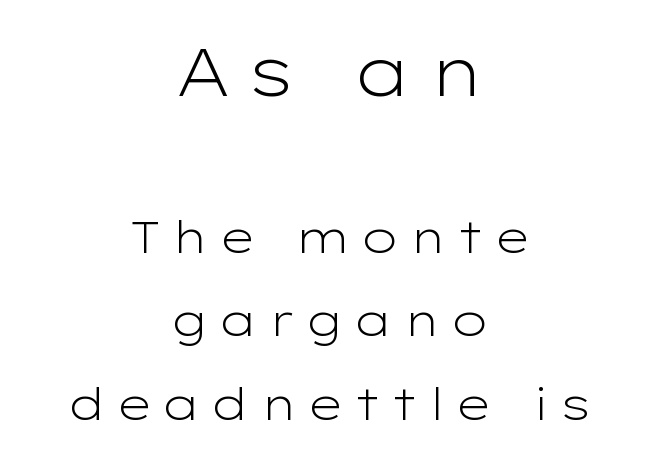
A typesetter would label this face a sans. Alignment: centered. Letters have the restrained weight of plain body copy at most. Do the characters align in a grid? No, the font is proportional. Words float on clear page, feet unadorned. Type size steps down from the first block to the second.
